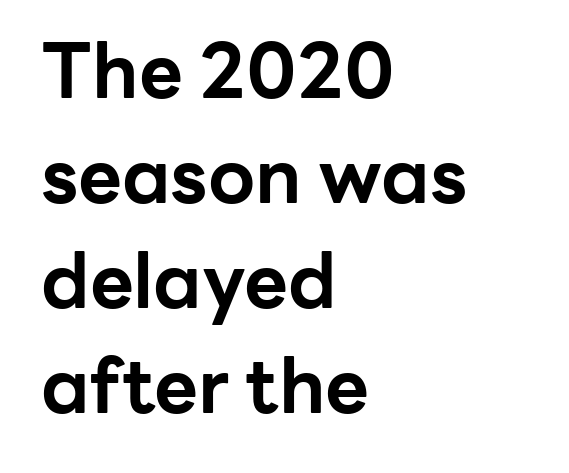
The image shows 76 px bold sans-serif type, upright; set left-aligned, normal line spacing (1.38x), normal letter spacing, not underlined; low stroke contrast and a medium x-height.
